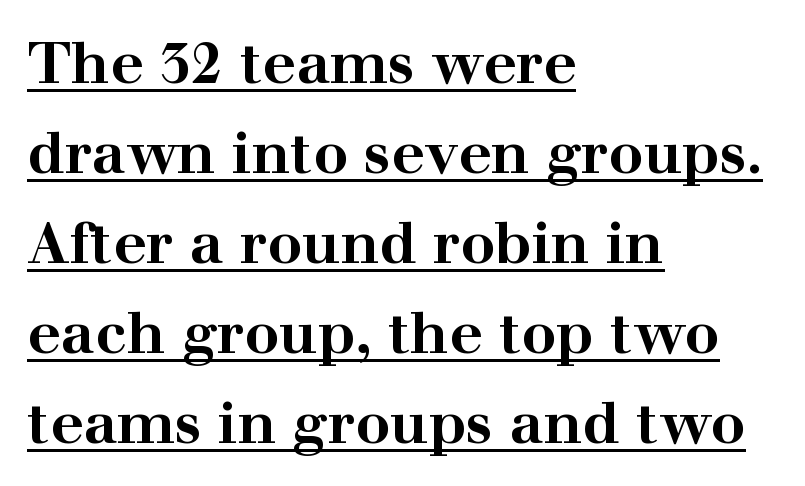
The image shows 58 px bold, wide serif type, upright; set left-aligned, normal line spacing (1.55x), normal letter spacing, underlined; high stroke contrast and a medium x-height.
